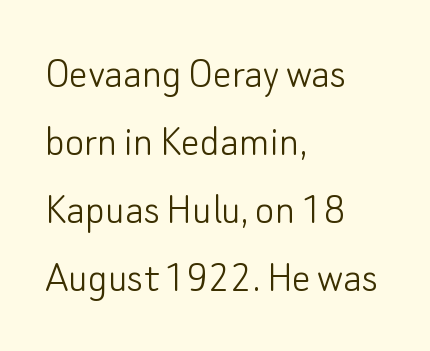
{"serif": "no", "italic": "no", "bold": "no", "weight": "light", "width": "normal", "stroke_contrast": "low", "x_height": "small", "monospaced": "no", "underline": "no", "align": "left", "line_spacing": "normal", "line_spacing_ratio": 1.48, "letter_spacing": "normal", "letter_spacing_em": 0.0, "glyph_px": 46}
